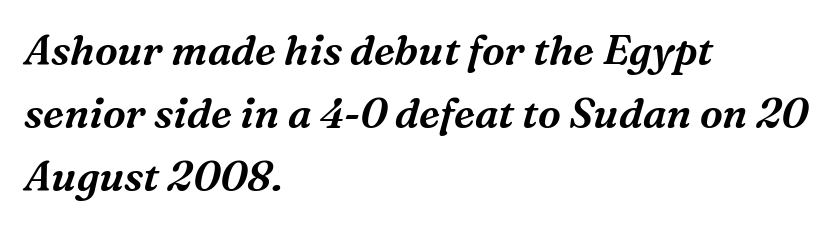
The lettering tilts uniformly, giving the passage an italic look. Just letters on the line, the space beneath them empty. Visually the block forms a straight wall on the left and a jagged coastline on the right. The letters advance in unequal steps, a hallmark of proportional type.
